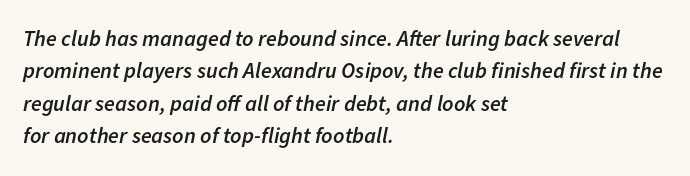
Looking at the ascenders, they clearly lean. The space directly below the letters is spotless. These lines are set flush left with a ragged right edge. The passage shown has conventional tracking throughout. In terms of weight, the rendering is demibold, just under bold. Regular leading.
